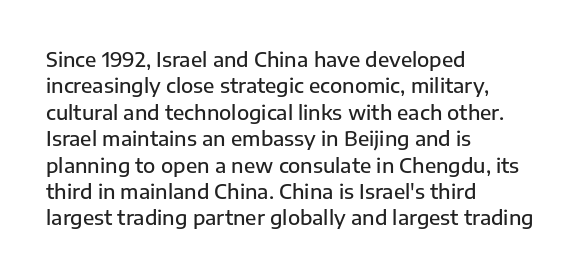
Q: Is the text bold? A: Semi-bold.
Q: Is the text italic (slanted)? A: No, it is upright.
Q: Is the text underlined? A: No.
Q: How is the paragraph aligned? A: Left-aligned.
Q: Is the spacing between letters normal or unusually wide? A: Normal.
Q: Is the spacing between lines tight, normal or loose? A: Normal.
